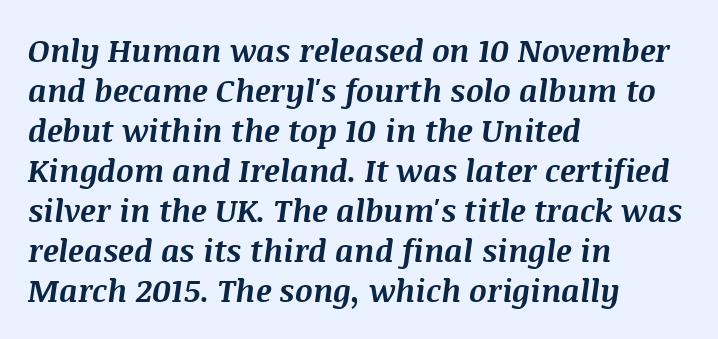
{"italic": "yes", "lean": "right", "slant_degrees": 8, "bold": "yes", "weight": "bold", "width": "normal", "stroke_contrast": "medium", "x_height": "large", "monospaced": "no", "underline": "no", "align": "left", "line_spacing": "normal", "line_spacing_ratio": 1.29, "letter_spacing": "normal", "letter_spacing_em": 0.0, "glyph_px": 31}
